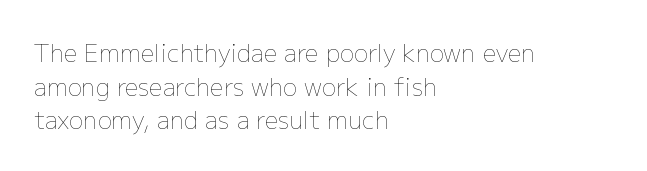
Does the copy run flush right? No — it runs flush left. Does extra space separate the letters? No, they use regular spacing. The letters look calm and open, with moderate or lighter stems. Beneath every word, the page is bare. Normally led — the rows are evenly, conventionally spaced.
